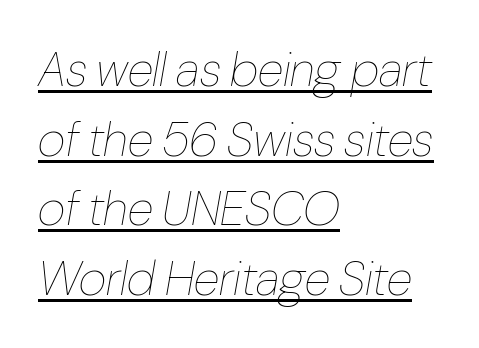
Think of a printed novel: that variable character pitch is what you see here. Every row of glyphs begins at an identical x-position on the left. The letters look calm and open, with moderate or lighter stems. The space between consecutive lines is moderate.
